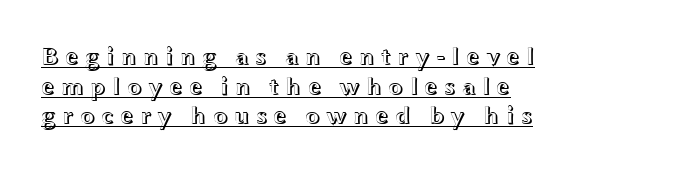
The image shows 25 px text type, upright; set left-aligned, line spacing 1.19x, unusually wide letter spacing (+0.23 em), underlined.
